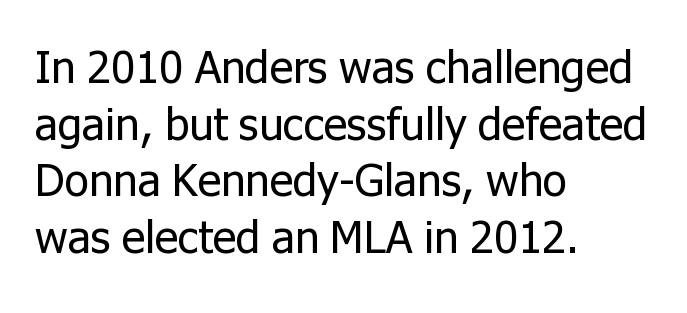
{"serif": "no", "italic": "no", "bold": "no", "weight": "regular", "width": "normal", "stroke_contrast": "low", "x_height": "medium", "monospaced": "no", "underline": "no", "align": "left", "line_spacing": "normal", "line_spacing_ratio": 1.26, "letter_spacing": "normal", "letter_spacing_em": 0.0, "glyph_px": 45}
